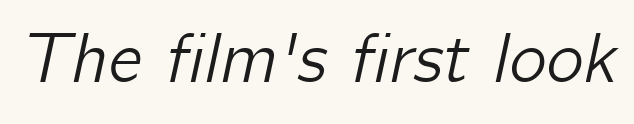
Q: Is the text italic (slanted)? A: Yes, it leans right by about 12 degrees.
Q: Is the text underlined? A: No.
Q: Is the spacing between letters normal or unusually wide? A: Normal.
Q: Width (condensed, normal, or wide)? A: Normal.
Q: Stroke contrast? A: Low.
Q: x-height? A: Medium.
Q: Monospaced? A: No.
